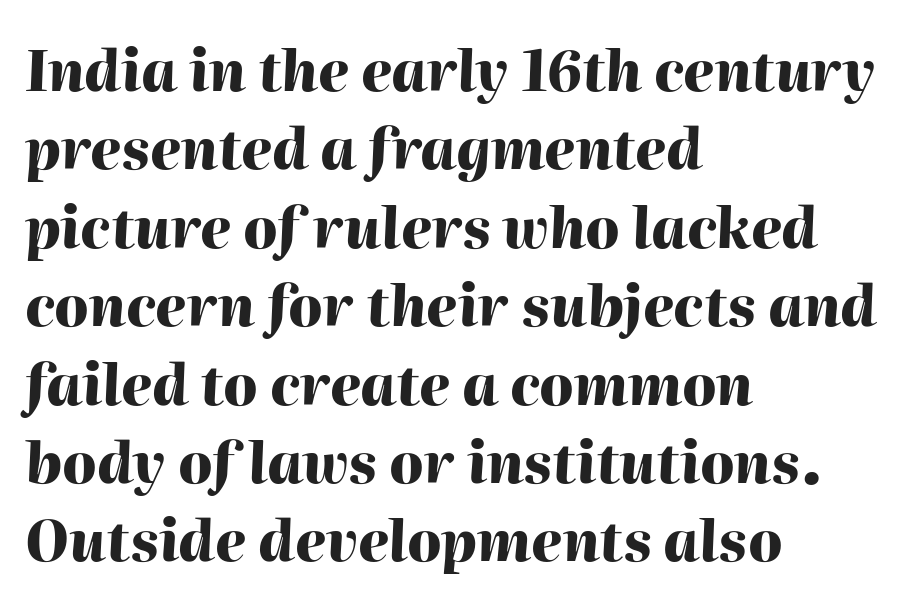
The image shows 56 px heavy type, italic (leaning right); set left-aligned, normal line spacing (1.4x), normal letter spacing, not underlined; high stroke contrast and a medium x-height.
